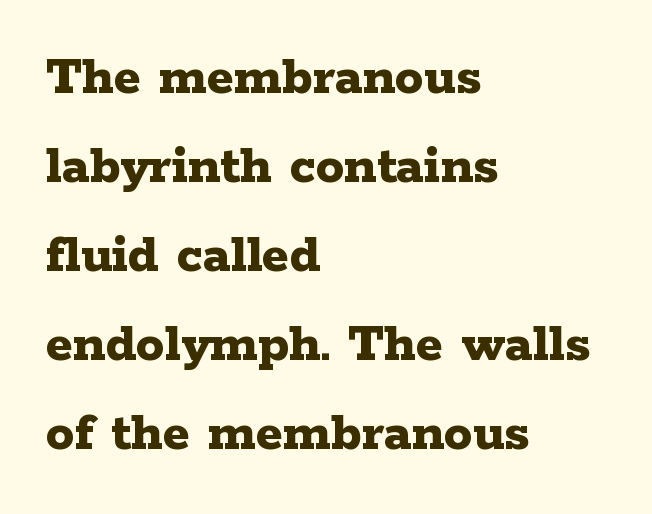
Font category for this specimen: serif. What weight is shown? A full bold with thick strokes. The face used here is rendered with its standard letterfit. The face used here is proportionally spaced, like ordinary book or web type. Whoever set this chose a conventional vertical rhythm. Beneath every word, the page is bare.
